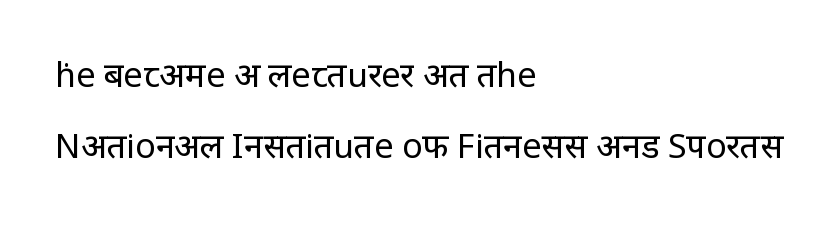
The image shows 34 px regular-weight, condensed sans-serif type, upright; set left-aligned, loose line spacing (2.09x), normal letter spacing, not underlined; low stroke contrast and a large x-height.
